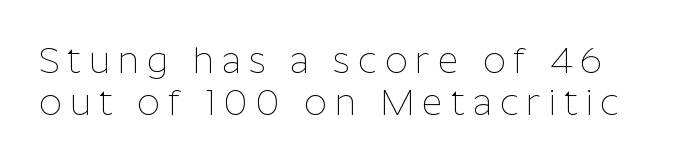
{"serif": "no", "italic": "no", "bold": "no", "weight": "thin", "width": "normal", "stroke_contrast": "low", "x_height": "medium", "monospaced": "no", "underline": "no", "line_spacing_ratio": 1.16, "letter_spacing": "wide", "letter_spacing_em": 0.21, "glyph_px": 36}
